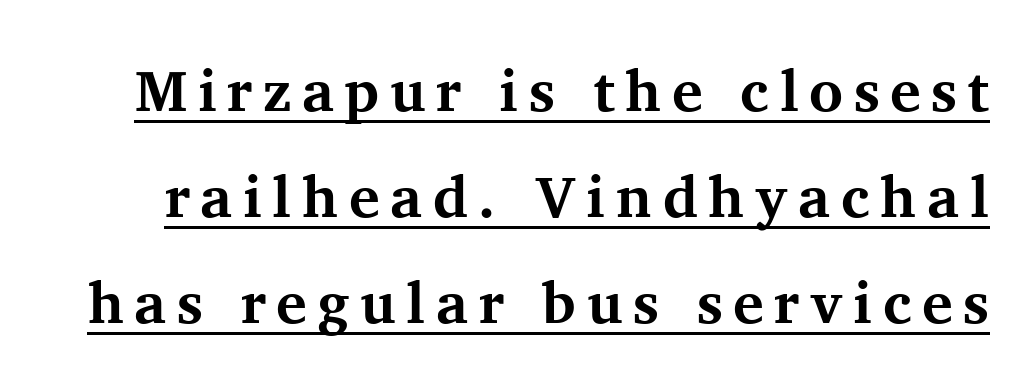
The image shows 58 px bold serif type, upright; set line spacing 1.83x, underlined; medium stroke contrast and a medium x-height.
